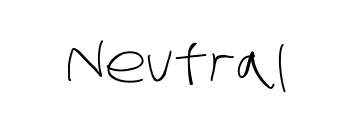
The weight tops out at a normal text grade. Note the varied advance widths — an 'i' is clearly narrower than an 'm'. Observe the absence of serifs on each vertical stroke in this sample. Any mark beneath the type? The region is blank. The line texture is even and compact thanks to regular tracking.
